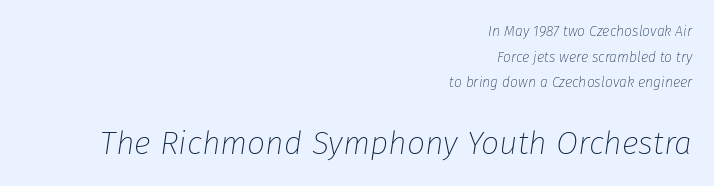
{"italic": "yes", "lean": "right", "slant_degrees": 8, "bold": "no", "weight": "thin", "width": "normal", "stroke_contrast": "low", "x_height": "medium", "monospaced": "no", "underline": "no", "align": "right", "line_spacing_ratio": 1.83, "letter_spacing": "normal", "letter_spacing_em": 0.0, "larger_block": "second", "size_ratio": 2.29, "glyph_px": 32}
